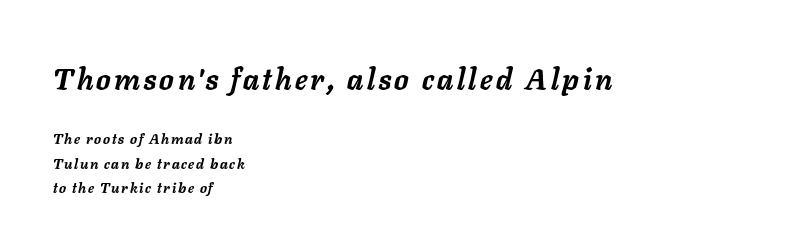
The image shows 29 px semibold type, italic (leaning right); set left-aligned, line spacing 1.73x, not underlined; the first (top) block is 2.07x larger; low stroke contrast and a medium x-height.
